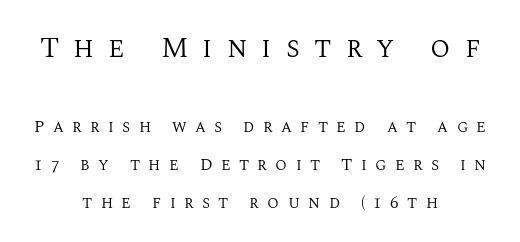
The image shows 29 px regular-weight serif type, upright; set centered, loose line spacing (2.23x), unusually wide letter spacing (+0.49 em), not underlined; the first (top) block is 1.71x larger; medium stroke contrast and a large x-height.
